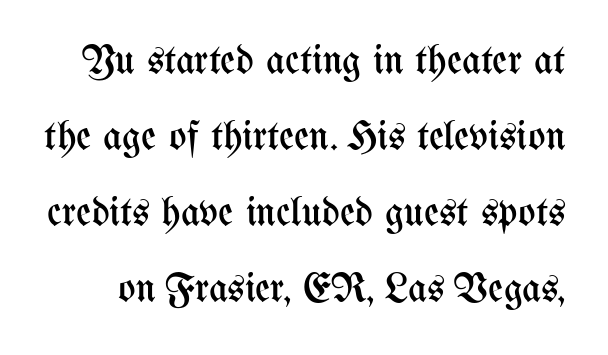
{"italic": "no", "bold": "no", "weight": "regular", "width": "condensed", "stroke_contrast": "medium", "x_height": "medium", "monospaced": "no", "underline": "no", "line_spacing_ratio": 1.85, "letter_spacing": "normal", "letter_spacing_em": 0.0, "glyph_px": 41}
